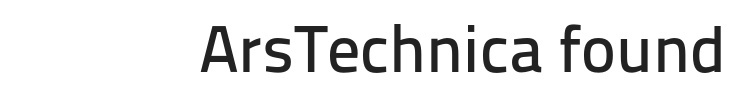
The image shows 66 px sans-serif type, upright; set right-aligned, normal letter spacing, not underlined; low stroke contrast and a medium x-height.
